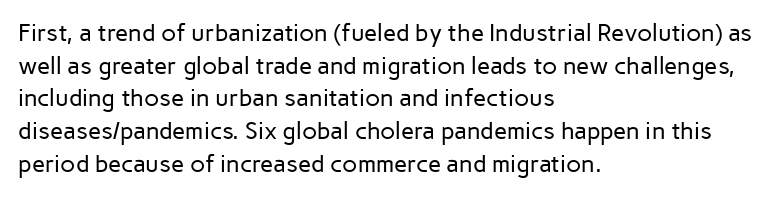
Plain, unruled lines of type. Ordinary non-slanted type is in use. Does extra space separate the letters? No, they use regular spacing. This is not heavy type; no bold has been used. These lines sit exactly where default settings would place them. Reading down the block, your eye returns to a fixed left position each line.
